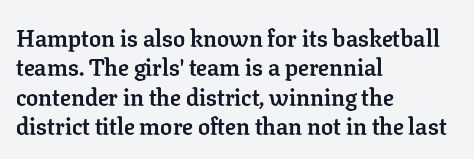
Q: Is the text bold? A: Yes.
Q: Is the text italic (slanted)? A: No, it is upright.
Q: Is the text underlined? A: No.
Q: How is the paragraph aligned? A: Left-aligned.
Q: Is the spacing between letters normal or unusually wide? A: Normal.
